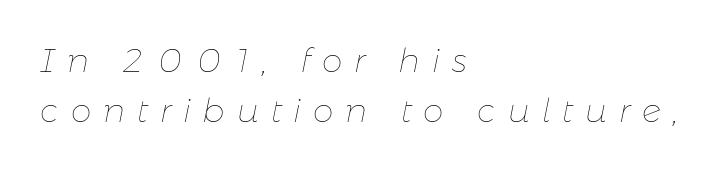
This sample has the flowing, uneven cadence of proportional lettering. Heaviness? Minimal to ordinary, like unemphasized prose. It's the slanting kind of type. The horizontal fit of the characters is loose and conspicuously gappy. The foot of each line stays bare and open.
